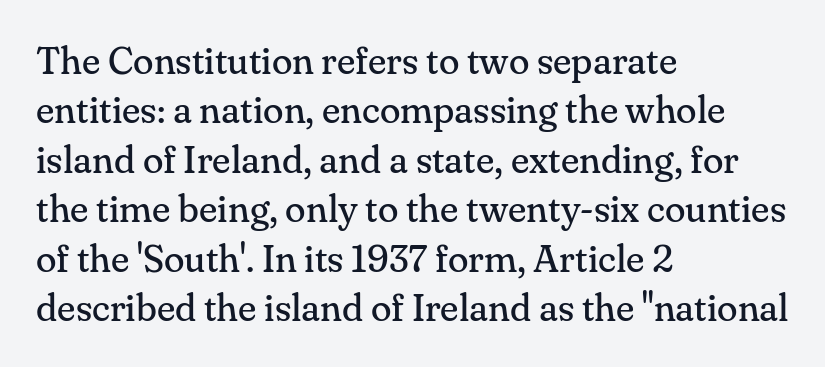
{"serif": "yes", "italic": "no", "bold": "no", "weight": "regular", "width": "normal", "stroke_contrast": "medium", "x_height": "small", "monospaced": "no", "underline": "no", "align": "left", "line_spacing": "normal", "line_spacing_ratio": 1.3, "letter_spacing": "normal", "letter_spacing_em": 0.0, "glyph_px": 38}
